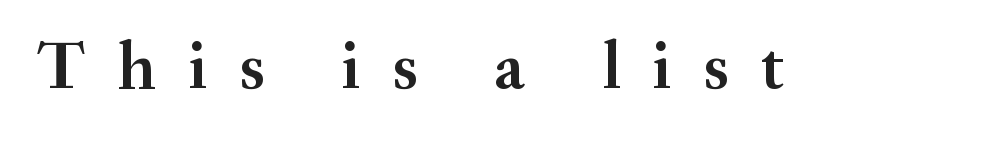
{"serif": "yes", "italic": "no", "bold": "yes", "weight": "semibold", "width": "normal", "stroke_contrast": "medium", "x_height": "small", "monospaced": "no", "underline": "no", "letter_spacing": "wide", "letter_spacing_em": 0.48, "glyph_px": 67}
